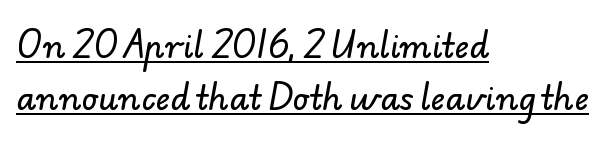
Q: Is the typeface a serif or a sans-serif typeface? A: Sans-serif.
Q: Is the text underlined? A: Yes.
Q: How is the paragraph aligned? A: Left-aligned.
Q: Is the spacing between letters normal or unusually wide? A: Normal.
Q: Is the spacing between lines tight, normal or loose? A: Normal.
Q: Width (condensed, normal, or wide)? A: Normal.
Q: Stroke contrast? A: Low.
Q: x-height? A: Small.
Q: Monospaced? A: No.
